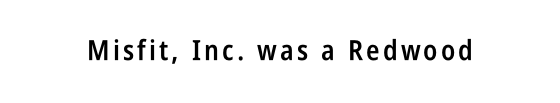
Q: Is the text bold? A: Semi-bold.
Q: Is the text italic (slanted)? A: No, it is upright.
Q: Is the typeface a serif or a sans-serif typeface? A: Sans-serif.
Q: Is the text underlined? A: No.
Q: Width (condensed, normal, or wide)? A: Condensed.
Q: Stroke contrast? A: Low.
Q: x-height? A: Large.
Q: Monospaced? A: No.
